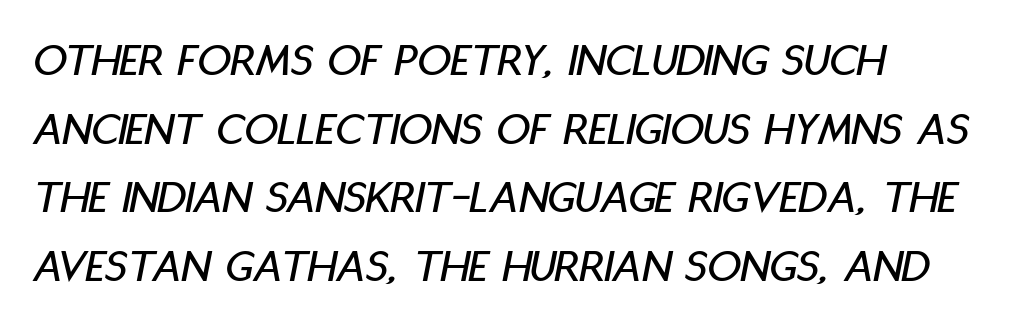
{"italic": "yes", "lean": "right", "slant_degrees": 11, "width": "condensed", "stroke_contrast": "low", "x_height": "large", "monospaced": "no", "underline": "no", "align": "left", "line_spacing": "normal", "line_spacing_ratio": 1.46, "letter_spacing": "normal", "letter_spacing_em": 0.0, "glyph_px": 47}
